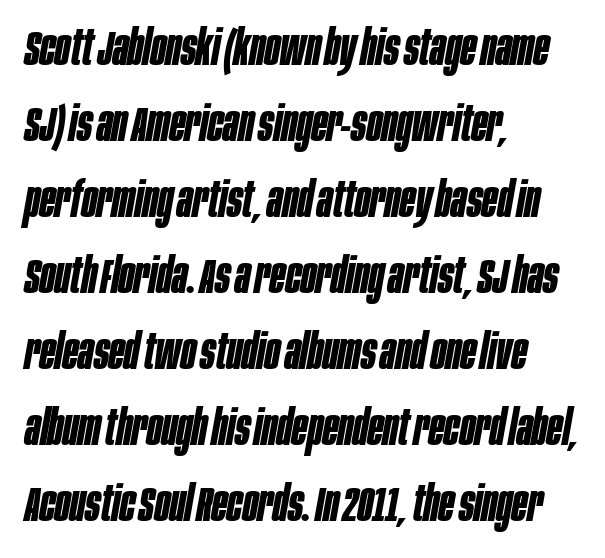
How would I describe the line gaps? Plain and ordinary. Italic? Definitely — the glyphs are oblique. The face used here is proportionally spaced, like ordinary book or web type. The strokes are fattened all the way to bold. The zone under the glyphs is completely vacant.
